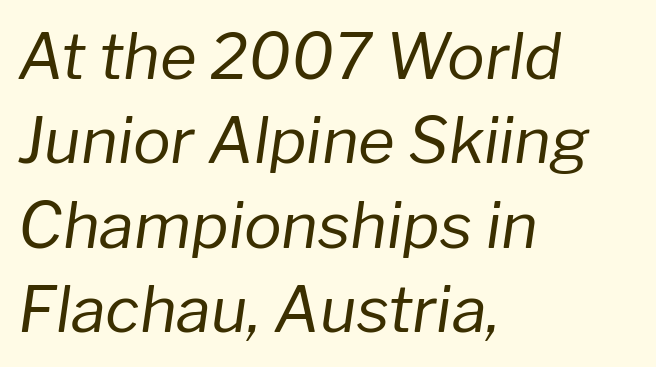
The letterforms sit at book weight or below. An italicized treatment has been applied to the whole sample. Words float on clear page, feet unadorned. What's the leading like? Ordinary, nothing unusual.
